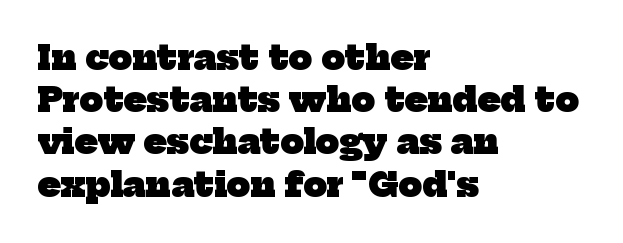
The image shows 33 px heavy serif type; set left-aligned, normal line spacing (1.28x), normal letter spacing, not underlined; low stroke contrast and a medium x-height.
